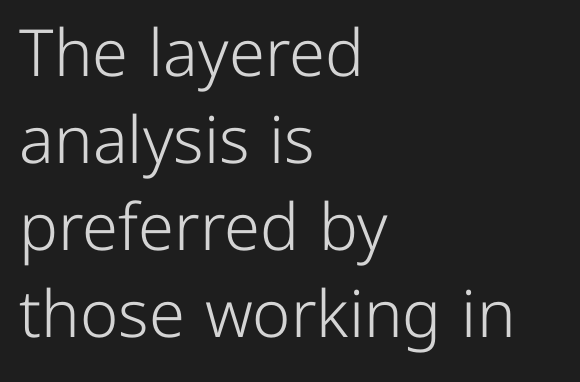
The image shows 65 px light sans-serif type, upright; set left-aligned, normal line spacing (1.34x), normal letter spacing, not underlined; low stroke contrast and a medium x-height.
